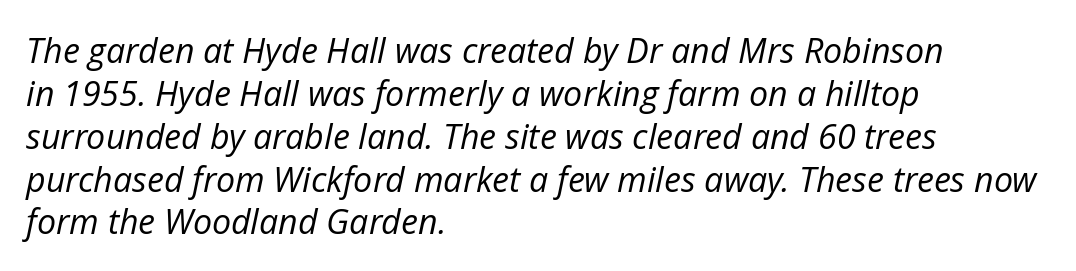
The image shows 34 px regular-weight type, italic (leaning right); set left-aligned, normal line spacing (1.26x), normal letter spacing, not underlined; low stroke contrast and a medium x-height.
